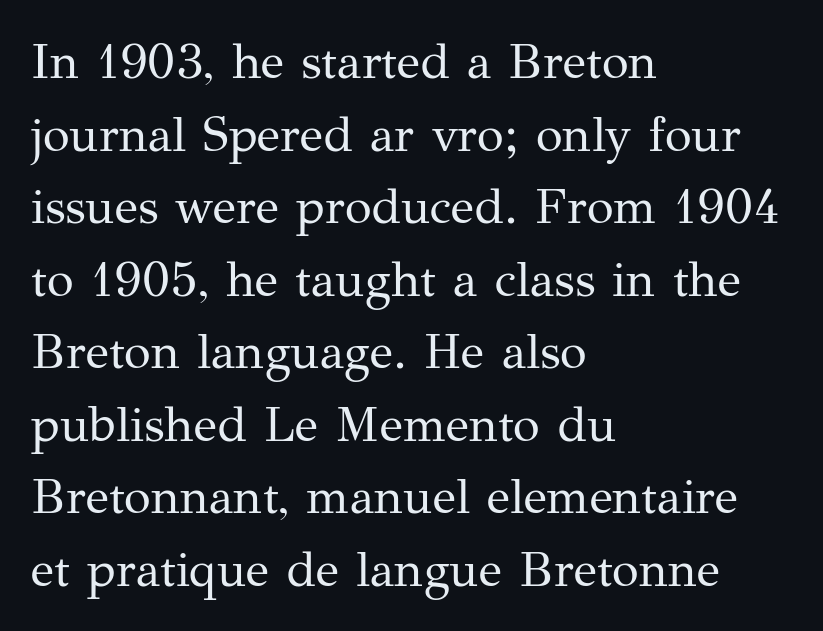
{"serif": "yes", "italic": "no", "bold": "no", "weight": "regular", "width": "normal", "stroke_contrast": "medium", "x_height": "medium", "monospaced": "no", "underline": "no", "align": "left", "line_spacing": "normal", "line_spacing_ratio": 1.48, "letter_spacing": "normal", "letter_spacing_em": 0.0, "glyph_px": 49}
